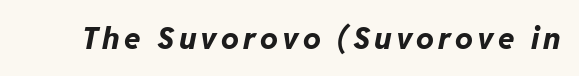
Plenty of ink on the page — the face is bold. This is oblique type, the kind used for emphasis or titles. Spacing verdict: proportional, widths tailored to each character. Any mark beneath the type? The region is blank.
